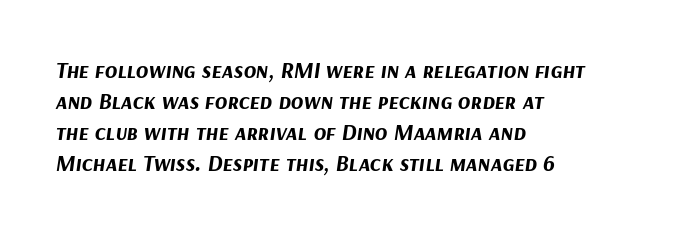
Q: Is the text bold? A: Yes.
Q: Is the text italic (slanted)? A: Yes, it leans right by about 9 degrees.
Q: Is the text underlined? A: No.
Q: How is the paragraph aligned? A: Left-aligned.
Q: Is the spacing between letters normal or unusually wide? A: Normal.
Q: Is the spacing between lines tight, normal or loose? A: Normal.
